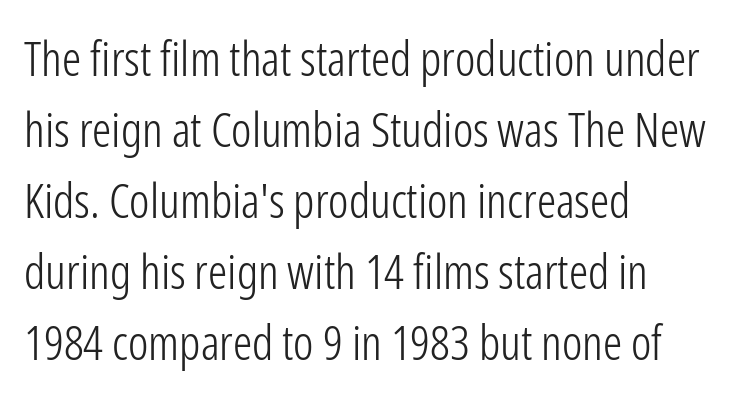
The image shows 48 px light, condensed sans-serif type, upright; set left-aligned, normal line spacing (1.48x), normal letter spacing, not underlined; low stroke contrast and a medium x-height.
